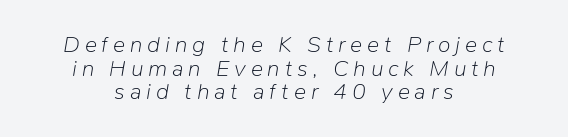
The image shows 23 px text type, italic (leaning right); set centered, tight line spacing (1.03x), unusually wide letter spacing (+0.21 em), not underlined.
